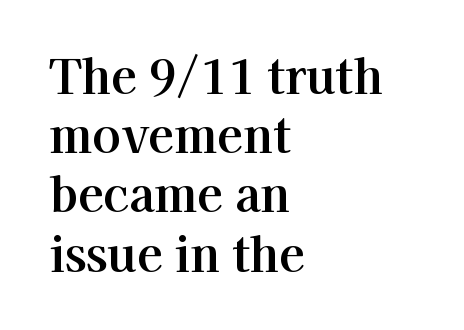
{"serif": "yes", "italic": "no", "width": "normal", "stroke_contrast": "high", "x_height": "medium", "monospaced": "no", "underline": "no", "align": "left", "line_spacing": "normal", "line_spacing_ratio": 1.26, "letter_spacing": "normal", "letter_spacing_em": 0.0, "glyph_px": 47}
